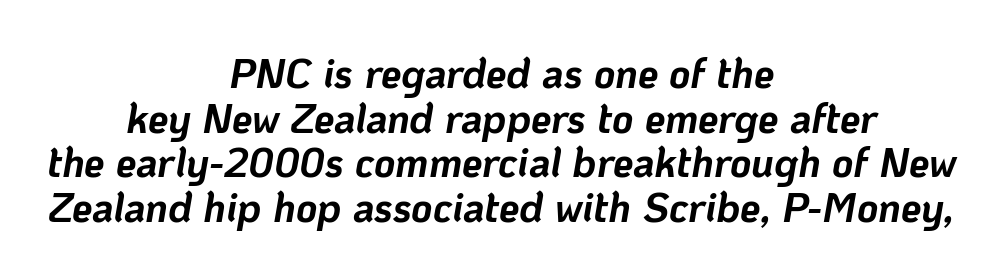
Q: Is the text bold? A: Yes.
Q: Is the text italic (slanted)? A: Yes, it leans right by about 10 degrees.
Q: Is the text underlined? A: No.
Q: How is the paragraph aligned? A: Centered.
Q: Is the spacing between letters normal or unusually wide? A: Normal.
Q: Is the spacing between lines tight, normal or loose? A: Tight.
Q: Width (condensed, normal, or wide)? A: Normal.
Q: Stroke contrast? A: Low.
Q: x-height? A: Medium.
Q: Monospaced? A: No.
